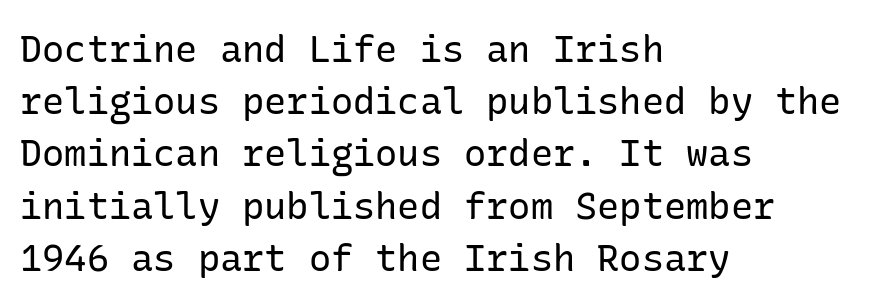
Look at the bottom of the vertical strokes: they stop flat, with no serifs. In terms of posture, this sample is upright. The words here are not underlined. Is there much room between lines? A standard amount, neither cramped nor airy.
